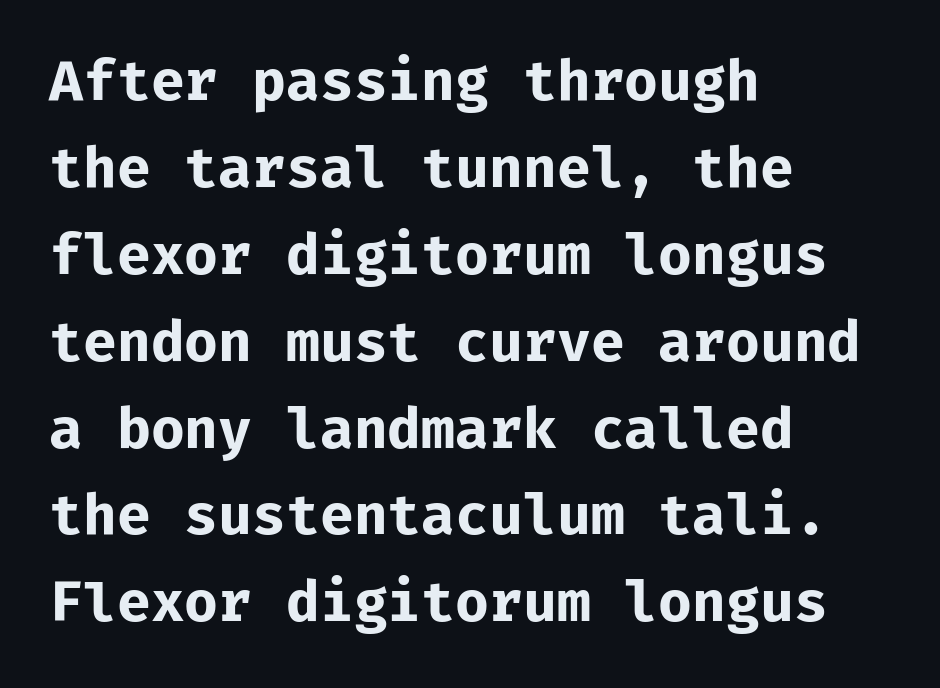
Q: Is the text bold? A: Yes.
Q: Is the text italic (slanted)? A: No, it is upright.
Q: Is the typeface a serif or a sans-serif typeface? A: Sans-serif.
Q: Is the text underlined? A: No.
Q: How is the paragraph aligned? A: Left-aligned.
Q: Is the spacing between letters normal or unusually wide? A: Normal.
Q: Is the spacing between lines tight, normal or loose? A: Normal.
Q: Width (condensed, normal, or wide)? A: Normal.
Q: Stroke contrast? A: Low.
Q: x-height? A: Medium.
